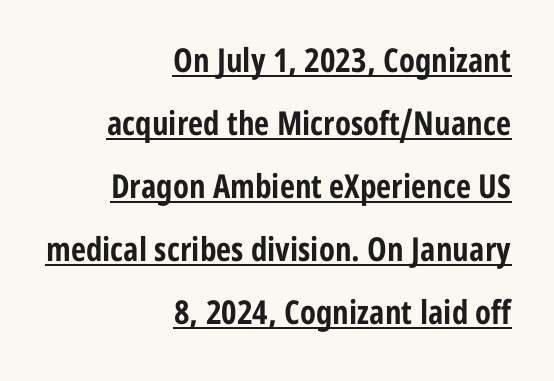
Q: Is the text bold? A: Yes.
Q: Is the text italic (slanted)? A: No, it is upright.
Q: Is the typeface a serif or a sans-serif typeface? A: Sans-serif.
Q: Is the text underlined? A: Yes.
Q: How is the paragraph aligned? A: Right-aligned.
Q: Is the spacing between letters normal or unusually wide? A: Normal.
Q: Is the spacing between lines tight, normal or loose? A: Loose.
Q: Width (condensed, normal, or wide)? A: Condensed.
Q: Stroke contrast? A: Low.
Q: x-height? A: Medium.
Q: Monospaced? A: No.
